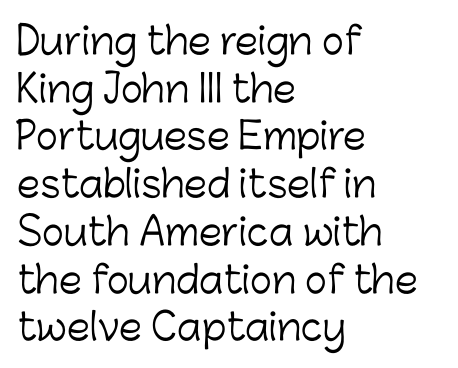
The image shows 37 px light sans-serif type, upright; set left-aligned, normal line spacing (1.29x), normal letter spacing, not underlined; low stroke contrast and a medium x-height.
